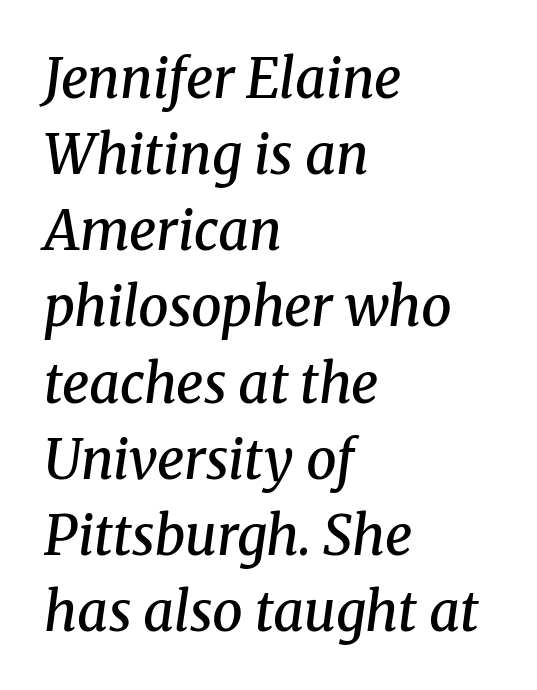
The image shows 54 px semibold serif type, italic (leaning right); set left-aligned, normal line spacing (1.41x), normal letter spacing, not underlined; medium stroke contrast and a medium x-height.
